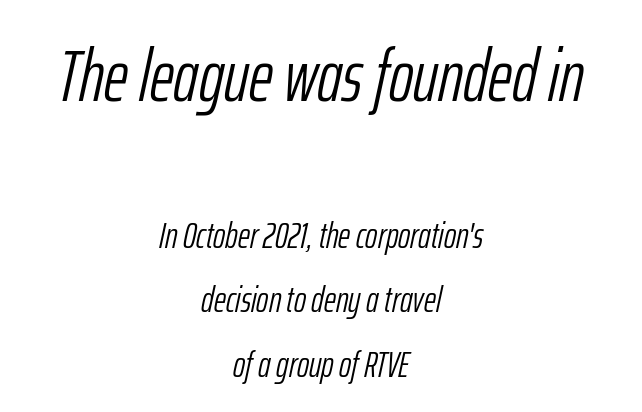
Q: Is the text bold? A: No.
Q: Is the text italic (slanted)? A: Yes, it leans right by about 12 degrees.
Q: Is the text underlined? A: No.
Q: How is the paragraph aligned? A: Centered.
Q: Is the spacing between letters normal or unusually wide? A: Normal.
Q: Which block of text is set in a larger size, the first (top) or the second (bottom)? A: The first (top) one.
Q: Width (condensed, normal, or wide)? A: Condensed.
Q: Stroke contrast? A: Low.
Q: x-height? A: Medium.
Q: Monospaced? A: No.
